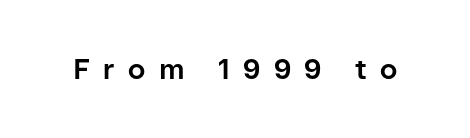
The image shows 28 px bold sans-serif type, upright; set unusually wide letter spacing (+0.48 em), not underlined; low stroke contrast and a medium x-height.
